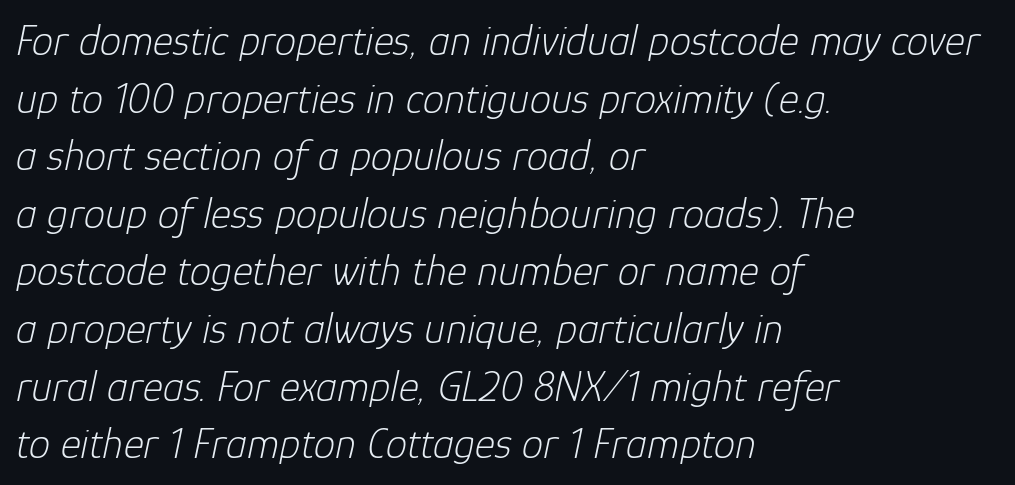
Casual observation: everything's shoved over to the left. The space beneath each line is pristine and unruled. Inter-character spacing is left at the font's built-in metrics. Unbolded letterforms with no extra heft. Looks like regular typesetting: each glyph gets only the width it needs. The lines sit at an ordinary, default distance from one another.
